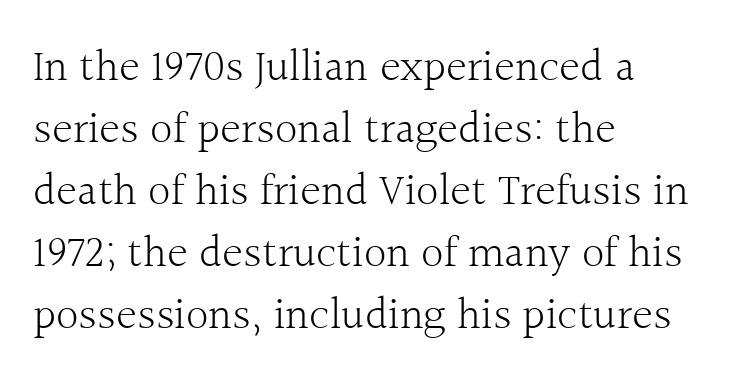
The image shows 45 px light serif type, upright; set left-aligned, normal line spacing (1.38x), normal letter spacing, not underlined; a medium x-height.
